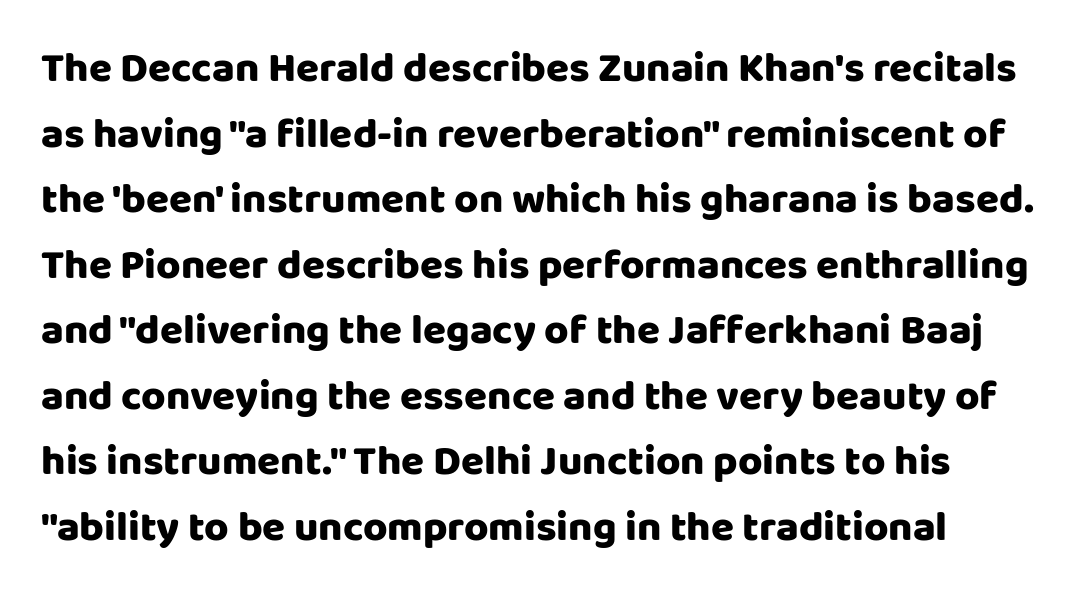
Q: Is the text italic (slanted)? A: No, it is upright.
Q: Is the typeface a serif or a sans-serif typeface? A: Sans-serif.
Q: Is the text underlined? A: No.
Q: Is the spacing between letters normal or unusually wide? A: Normal.
Q: Is the spacing between lines tight, normal or loose? A: Normal.
Q: Width (condensed, normal, or wide)? A: Normal.
Q: Stroke contrast? A: Low.
Q: x-height? A: Large.
Q: Monospaced? A: No.
